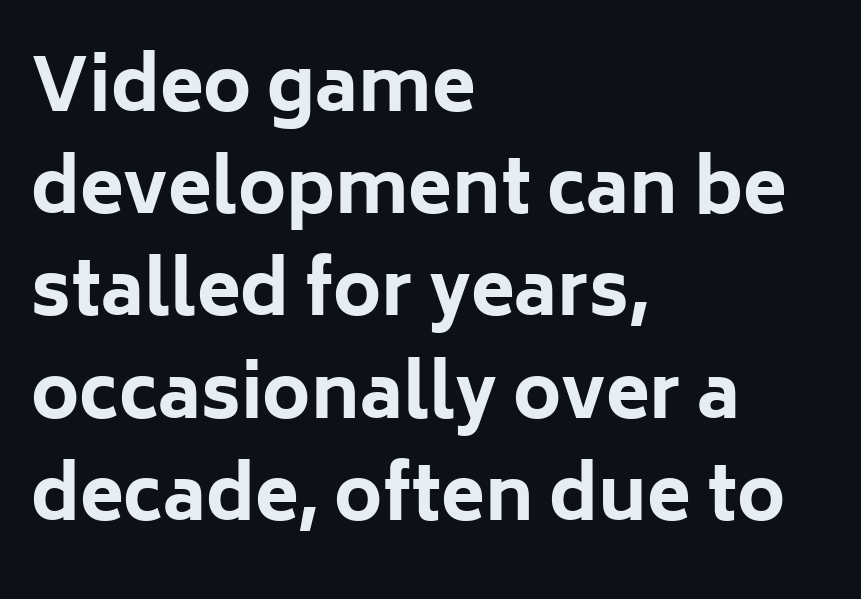
Spacing between characters is what you'd get straight out of the box. Teacher's note: observe the even left margin — that is flush-left alignment. Glance below the letters and you will spot only blank space. Pretty heavy lettering here — definitely bold. Character widths vary here, with narrow letters taking less room than wide ones.
